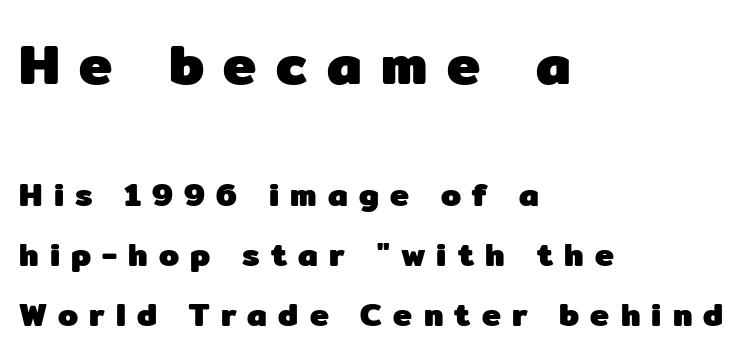
Display-style spreading of the glyphs; the letterfit is very open. Stroke thickness is high; the sample reads as a true bold. Type size steps down from the first block to the second. The glyphs in this specimen are sans serif. Is this a fixed-width face? No — the glyphs have proportional, varying widths. Descenders hang freely into open space.
